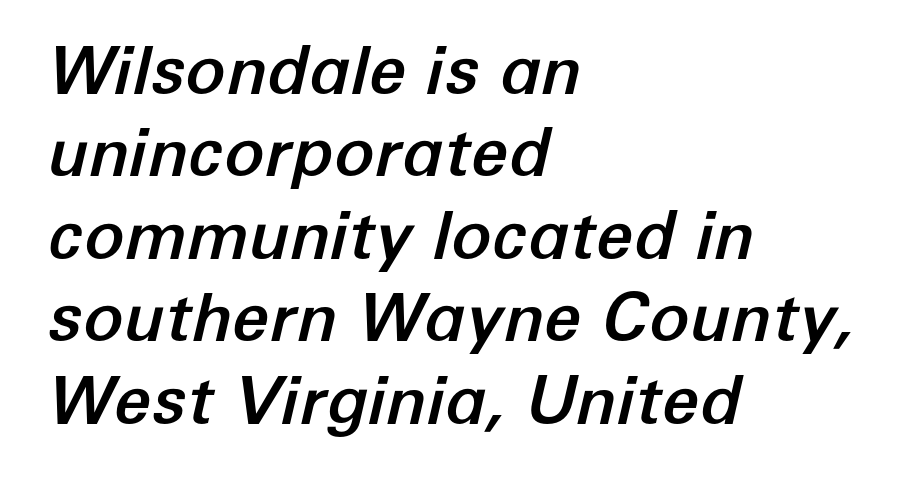
Q: Is the text italic (slanted)? A: Yes, it leans right by about 12 degrees.
Q: Is the text underlined? A: No.
Q: How is the paragraph aligned? A: Left-aligned.
Q: Is the spacing between letters normal or unusually wide? A: Normal.
Q: Width (condensed, normal, or wide)? A: Normal.
Q: Stroke contrast? A: Low.
Q: x-height? A: Medium.
Q: Monospaced? A: No.
